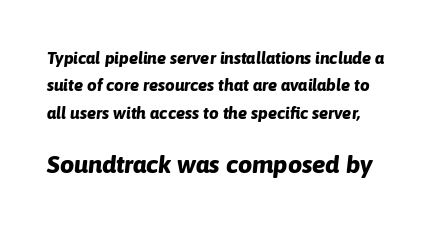
The image shows 25 px bold type, italic (leaning right); set normal line spacing (1.61x), normal letter spacing, not underlined; the second (bottom) block is 1.47x larger.
